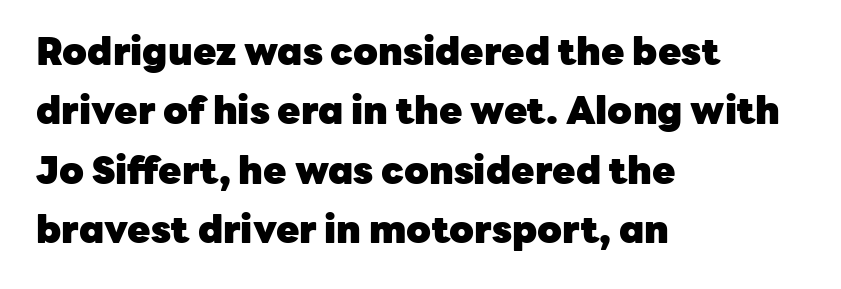
{"serif": "no", "italic": "no", "bold": "yes", "weight": "heavy", "width": "normal", "stroke_contrast": "low", "x_height": "medium", "monospaced": "no", "underline": "no", "align": "left", "line_spacing": "normal", "line_spacing_ratio": 1.56, "letter_spacing": "normal", "letter_spacing_em": 0.0, "glyph_px": 38}
